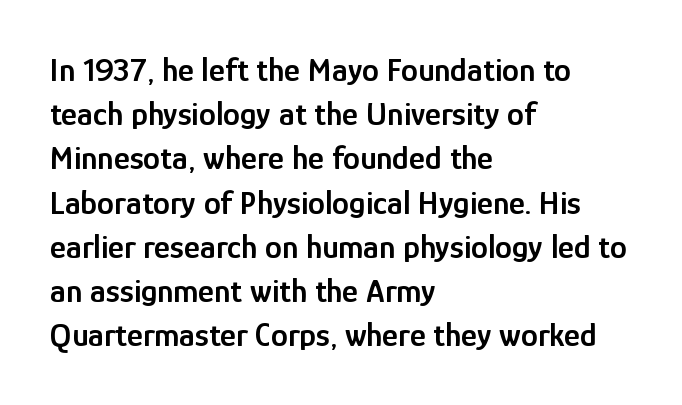
{"serif": "no", "italic": "no", "bold": "semi", "weight": "semibold", "width": "condensed", "stroke_contrast": "low", "x_height": "medium", "monospaced": "no", "underline": "no", "align": "left", "line_spacing": "normal", "line_spacing_ratio": 1.3, "letter_spacing": "normal", "letter_spacing_em": 0.0, "glyph_px": 34}
